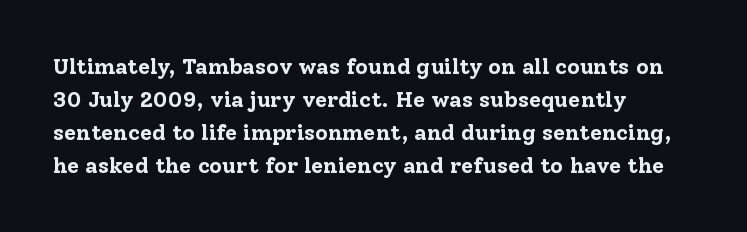
You'd pick this weight for a headline — it's a proper bold. The lettering holds an erect, upright posture throughout. Glance below the letters and you will spot only blank space. Layout note: lines flush left. Characters follow at the spacing the type designer built in. These lines sit exactly where default settings would place them.
